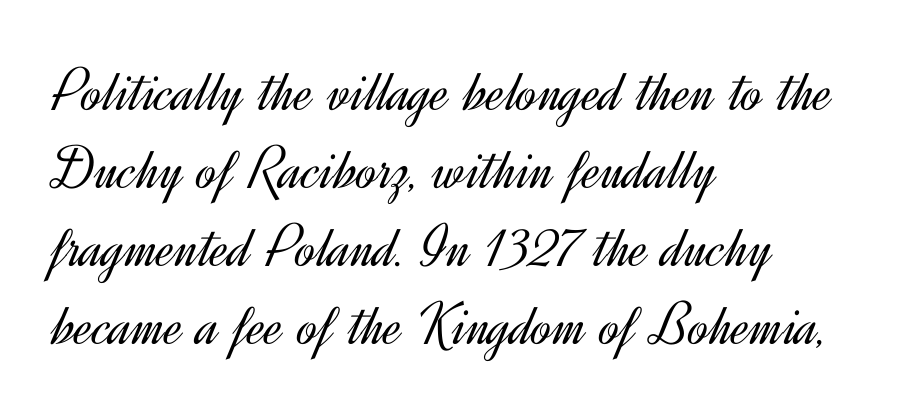
{"serif": "no", "bold": "no", "weight": "light", "width": "normal", "x_height": "small", "monospaced": "no", "underline": "no", "align": "left", "line_spacing": "normal", "line_spacing_ratio": 1.26, "letter_spacing": "normal", "letter_spacing_em": 0.0, "glyph_px": 62}
